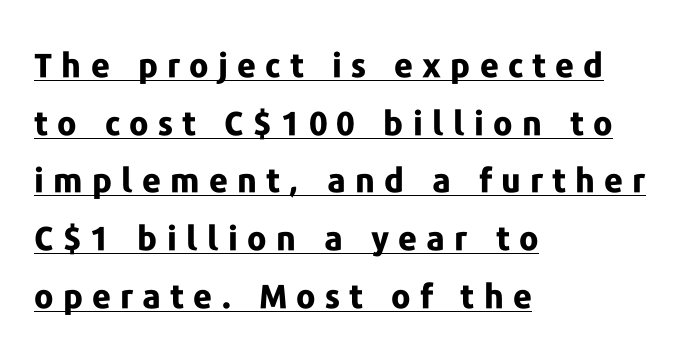
Students, observe the line beneath the letters — that is underlining. Stroke thickness is high; the sample reads as a true bold. Horizontally, the lines are justified to the leading edge only. Students, note that the glyphs here are deliberately spaced far apart. It's the straight-up-and-down kind of type. Examine the stroke ends and you'll find no serifs.
